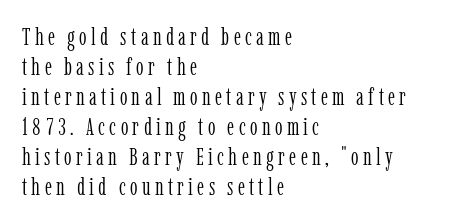
Vertical strokes here are truly vertical. Interline gaps are of average width in this sample. No word sits above an underline. One-word summary of the alignment: left. Letters have the restrained weight of plain body copy at most.
